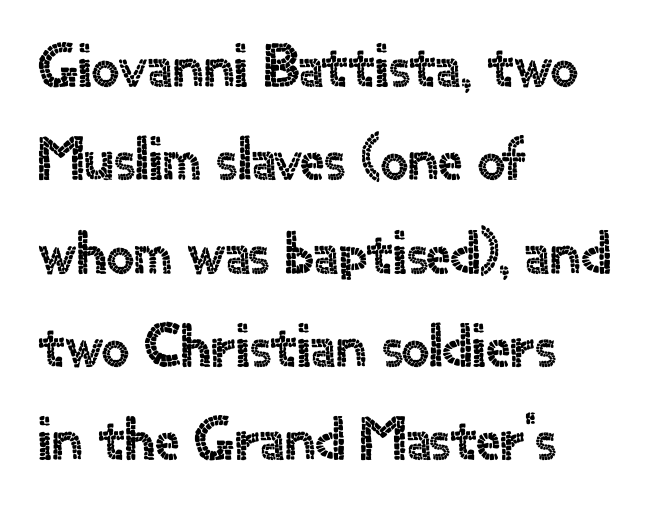
Each row of text sits above clean, open space. Spacing verdict: proportional, widths tailored to each character. This is roman type, the default non-slanted kind. Standard letterfit; no display-style spreading of the glyphs. These lines stack with their left ends in a neat column. The type family on display is of the sans-serif kind.
